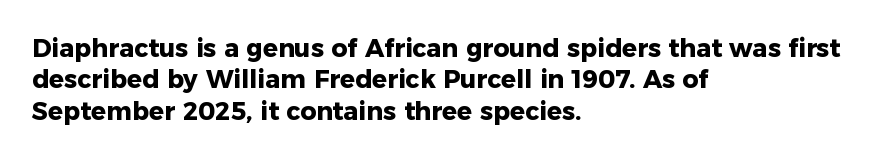
{"italic": "no", "bold": "yes", "underline": "no", "align": "left", "line_spacing": "normal", "line_spacing_ratio": 1.26, "letter_spacing": "normal", "letter_spacing_em": 0.0, "glyph_px": 25}
